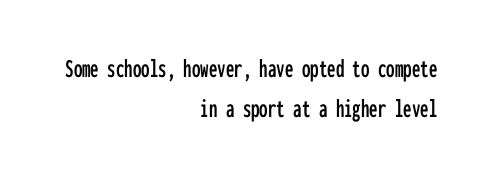
The image shows 27 px text type, upright; set right-aligned, normal line spacing (1.48x), normal letter spacing, not underlined.
